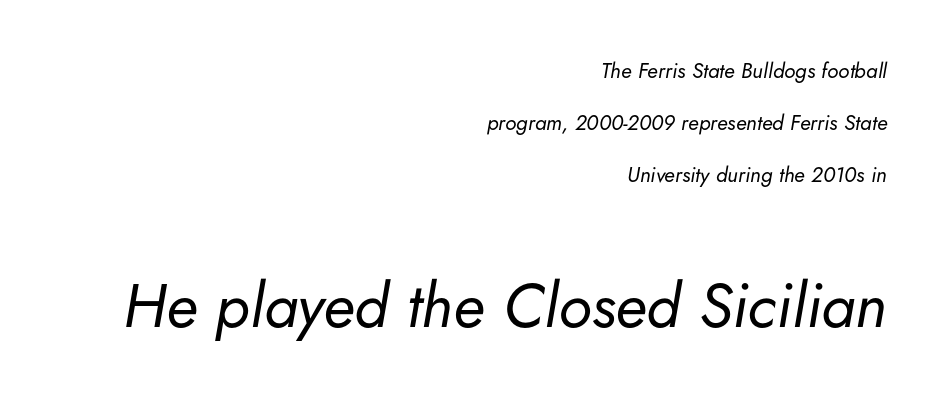
Q: Is the text bold? A: No.
Q: Is the text italic (slanted)? A: Yes, it leans right by about 5 degrees.
Q: Is the text underlined? A: No.
Q: How is the paragraph aligned? A: Right-aligned.
Q: Is the spacing between letters normal or unusually wide? A: Normal.
Q: Is the spacing between lines tight, normal or loose? A: Loose.
Q: Which block of text is set in a larger size, the first (top) or the second (bottom)? A: The second (bottom) one.
Q: Width (condensed, normal, or wide)? A: Normal.
Q: Stroke contrast? A: Low.
Q: x-height? A: Small.
Q: Monospaced? A: No.
